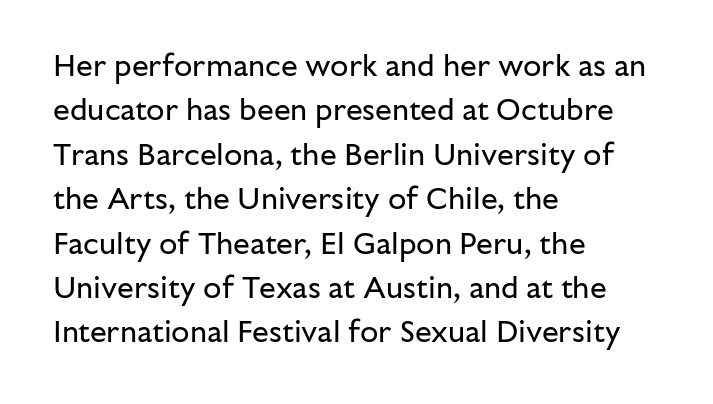
Q: Is the text bold? A: No.
Q: Is the text italic (slanted)? A: No, it is upright.
Q: Is the typeface a serif or a sans-serif typeface? A: Sans-serif.
Q: Is the text underlined? A: No.
Q: How is the paragraph aligned? A: Left-aligned.
Q: Is the spacing between letters normal or unusually wide? A: Normal.
Q: Is the spacing between lines tight, normal or loose? A: Normal.
Q: Width (condensed, normal, or wide)? A: Normal.
Q: Stroke contrast? A: Low.
Q: x-height? A: Medium.
Q: Monospaced? A: No.
